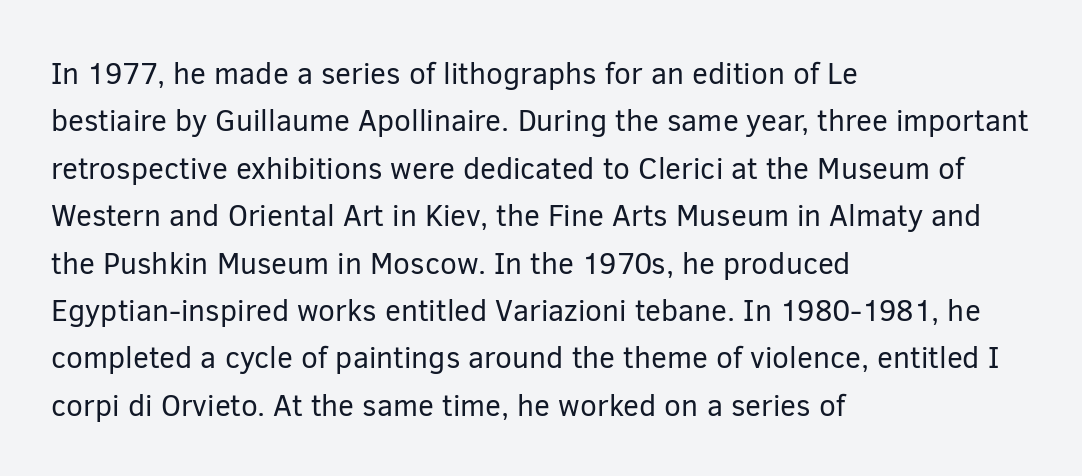
Q: Is the text bold? A: No.
Q: Is the text italic (slanted)? A: No, it is upright.
Q: Is the typeface a serif or a sans-serif typeface? A: Sans-serif.
Q: Is the text underlined? A: No.
Q: How is the paragraph aligned? A: Left-aligned.
Q: Is the spacing between letters normal or unusually wide? A: Normal.
Q: Is the spacing between lines tight, normal or loose? A: Normal.
Q: Width (condensed, normal, or wide)? A: Normal.
Q: Stroke contrast? A: Low.
Q: x-height? A: Medium.
Q: Monospaced? A: No.
